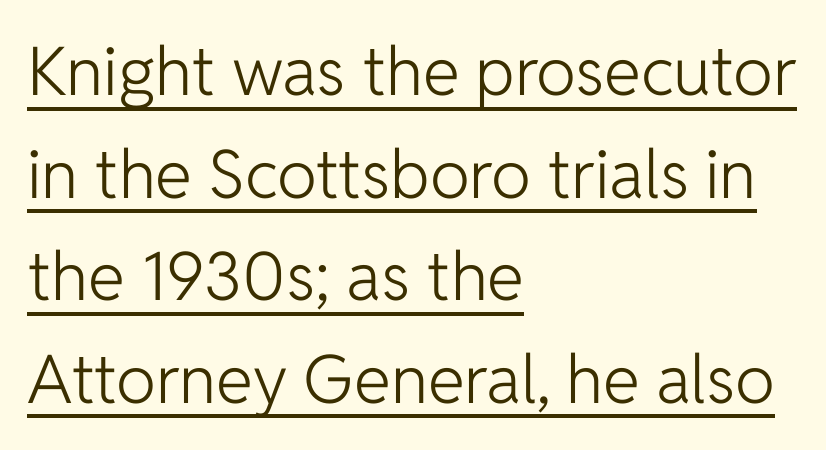
The letters advance in unequal steps, a hallmark of proportional type. This sample is left-justified, so line endings fall wherever the words run out. Counters stay open thanks to moderate or lighter strokes. Rows of type keep a routine distance in the vertical direction. Are there feet on the stems? There aren't — it's a sans. This is the regular roman posture of the typeface.
